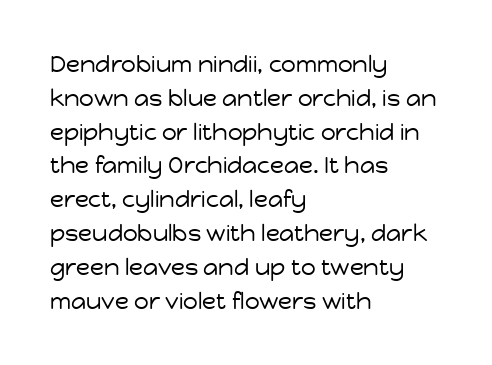
Q: Is the text bold? A: No.
Q: Is the text italic (slanted)? A: No, it is upright.
Q: Is the text underlined? A: No.
Q: How is the paragraph aligned? A: Left-aligned.
Q: Is the spacing between letters normal or unusually wide? A: Normal.
Q: Is the spacing between lines tight, normal or loose? A: Normal.
